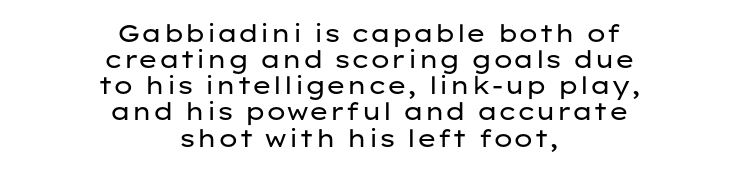
{"italic": "no", "bold": "no", "underline": "no", "align": "center", "line_spacing": "tight", "line_spacing_ratio": 1.09, "letter_spacing": "normal", "letter_spacing_em": 0.0, "glyph_px": 24}
